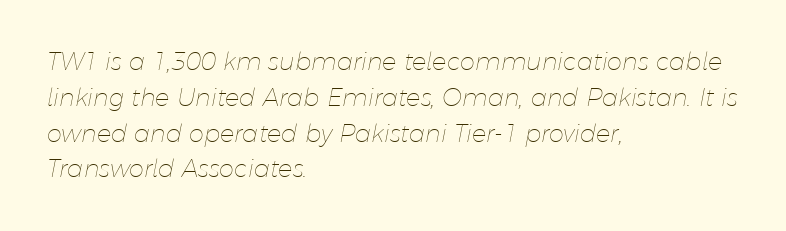
Q: Is the text bold? A: No.
Q: Is the text italic (slanted)? A: Yes, it leans right by about 11 degrees.
Q: Is the text underlined? A: No.
Q: How is the paragraph aligned? A: Left-aligned.
Q: Is the spacing between letters normal or unusually wide? A: Normal.
Q: Is the spacing between lines tight, normal or loose? A: Normal.
